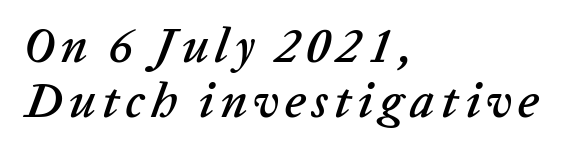
Q: Is the text italic (slanted)? A: Yes, it leans right by about 20 degrees.
Q: Is the text underlined? A: No.
Q: How is the paragraph aligned? A: Left-aligned.
Q: Is the spacing between lines tight, normal or loose? A: Tight.
Q: Width (condensed, normal, or wide)? A: Normal.
Q: Stroke contrast? A: Low.
Q: x-height? A: Medium.
Q: Monospaced? A: No.
